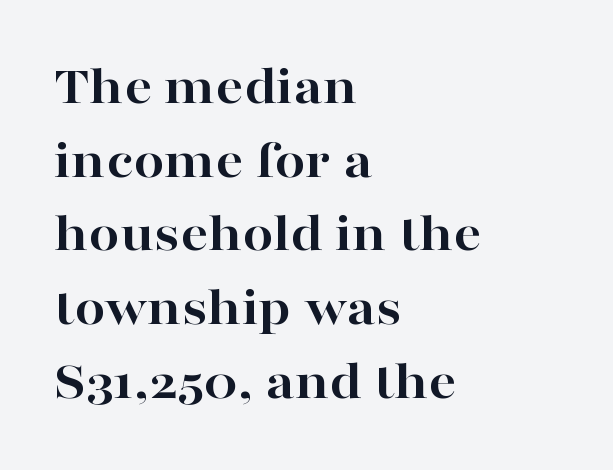
Q: Is the text bold? A: Yes.
Q: Is the text italic (slanted)? A: No, it is upright.
Q: Is the typeface a serif or a sans-serif typeface? A: Serif.
Q: Is the text underlined? A: No.
Q: How is the paragraph aligned? A: Left-aligned.
Q: Is the spacing between letters normal or unusually wide? A: Normal.
Q: Is the spacing between lines tight, normal or loose? A: Normal.
Q: Width (condensed, normal, or wide)? A: Wide.
Q: Stroke contrast? A: High.
Q: x-height? A: Medium.
Q: Monospaced? A: No.
